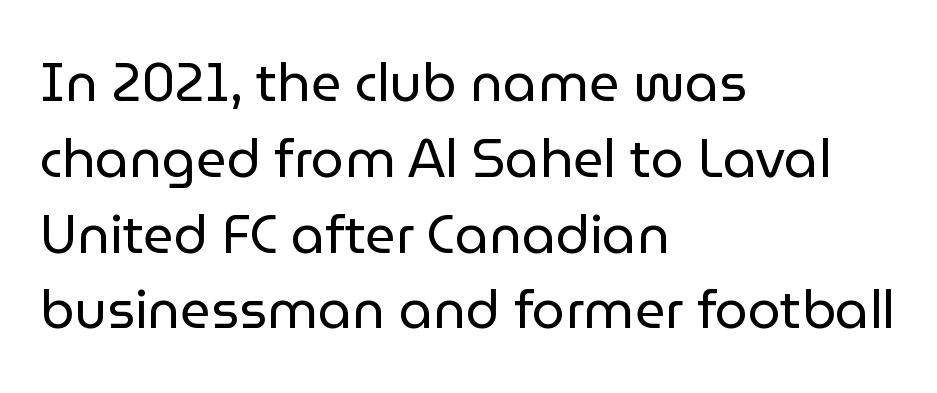
{"serif": "no", "italic": "no", "bold": "no", "weight": "regular", "width": "normal", "stroke_contrast": "low", "x_height": "medium", "monospaced": "no", "underline": "no", "align": "left", "line_spacing": "normal", "line_spacing_ratio": 1.43, "letter_spacing": "normal", "letter_spacing_em": 0.0, "glyph_px": 53}
